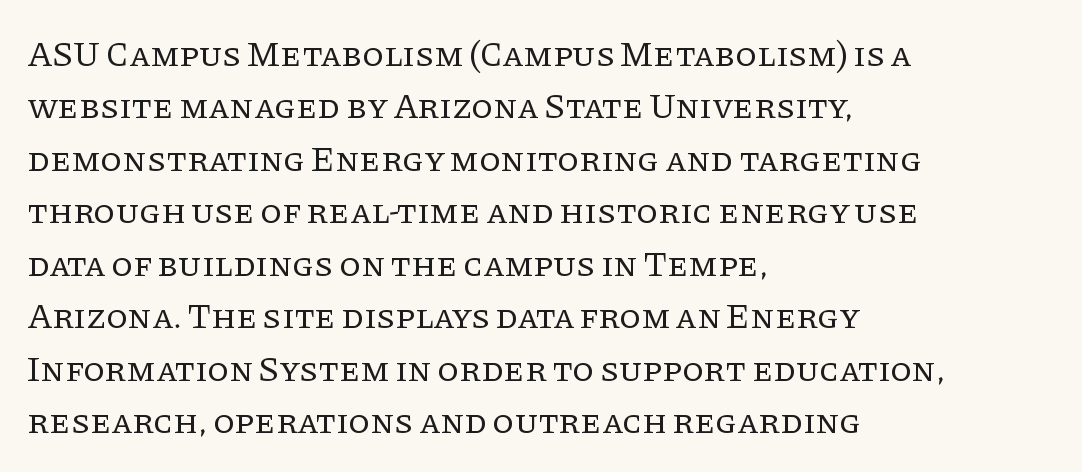
Q: Is the text bold? A: No.
Q: Is the text italic (slanted)? A: No, it is upright.
Q: Is the typeface a serif or a sans-serif typeface? A: Serif.
Q: Is the text underlined? A: No.
Q: How is the paragraph aligned? A: Left-aligned.
Q: Is the spacing between letters normal or unusually wide? A: Normal.
Q: Is the spacing between lines tight, normal or loose? A: Normal.
Q: Width (condensed, normal, or wide)? A: Normal.
Q: Stroke contrast? A: Low.
Q: x-height? A: Large.
Q: Monospaced? A: No.
